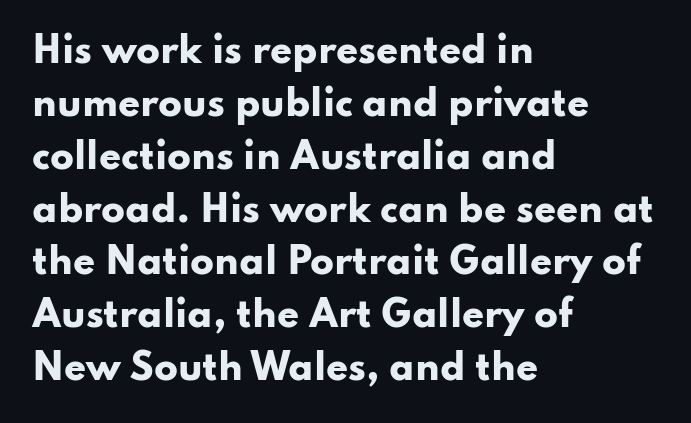
The image shows 35 px heavy, wide sans-serif type, upright; set left-aligned, normal line spacing (1.51x), normal letter spacing, not underlined; low stroke contrast and a small x-height.
